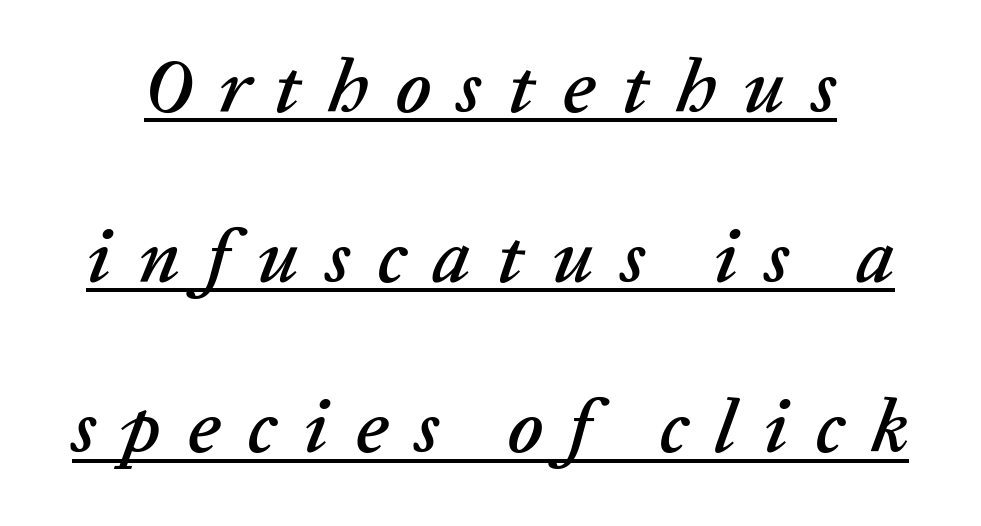
{"italic": "yes", "lean": "right", "slant_degrees": 20, "width": "normal", "stroke_contrast": "low", "x_height": "medium", "monospaced": "no", "underline": "yes", "line_spacing": "loose", "line_spacing_ratio": 2.24, "letter_spacing": "wide", "letter_spacing_em": 0.35, "glyph_px": 76}
